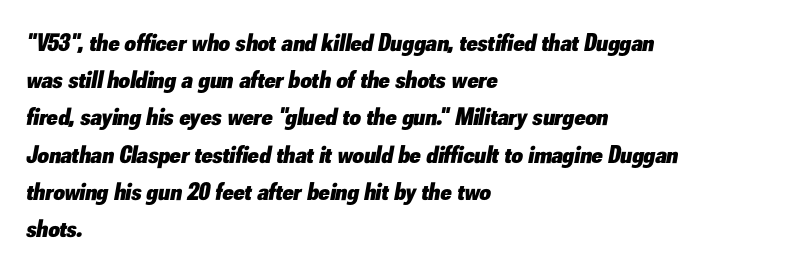
The image shows 25 px bold type, italic (leaning right); set left-aligned, normal line spacing (1.49x), normal letter spacing, not underlined.
